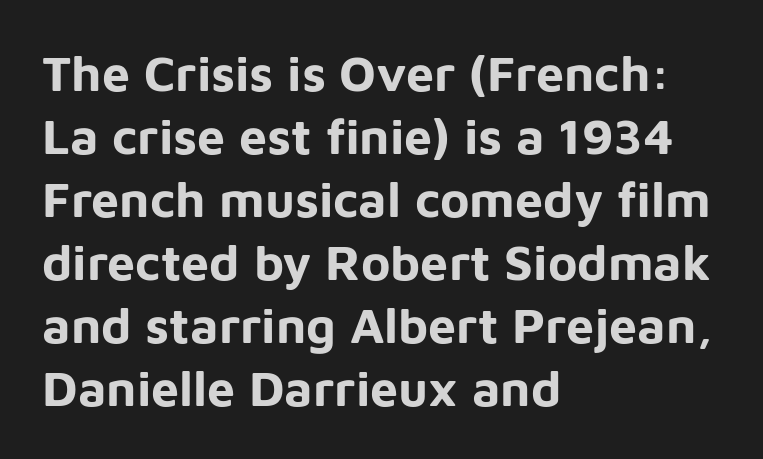
Thick stems and heavy bowls — unmistakably bold. The space beneath each line is pristine and unruled. Between one letter and the next there's only the usual sliver of space. The letters advance in unequal steps, a hallmark of proportional type.
